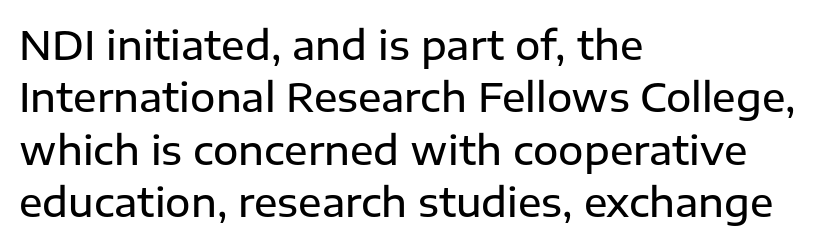
These lines carry some extra weight — a demibold, not a full bold. This sample has the flowing, uneven cadence of proportional lettering. Type without underlining. This is the regular roman posture of the typeface. Nothing sits at the stroke ends, so this counts as sans-serif.
